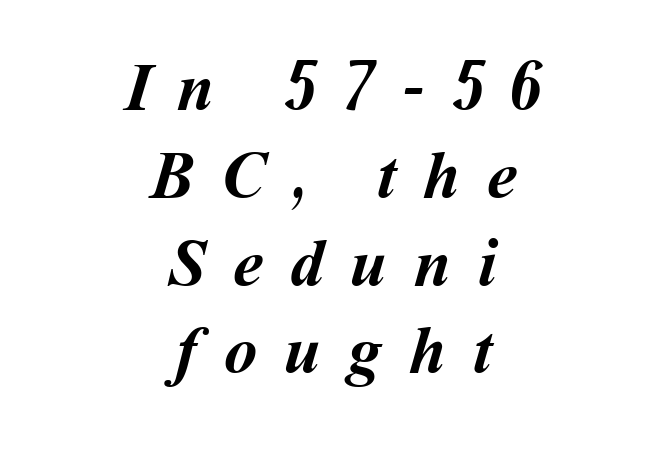
The image shows 67 px semibold type; set centered, normal line spacing (1.31x), unusually wide letter spacing (+0.4 em), not underlined; medium stroke contrast and a medium x-height.
